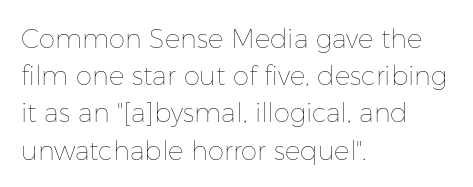
{"italic": "no", "bold": "no", "underline": "no", "align": "left", "line_spacing": "normal", "line_spacing_ratio": 1.43, "letter_spacing": "normal", "letter_spacing_em": 0.0, "glyph_px": 26}
